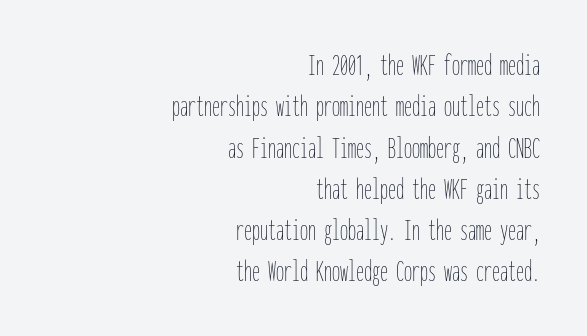
Bold? No — there's no thickening of the strokes. Glance below the letters and you will spot only blank space. The letters sit at their default tracking, neither squeezed nor spread. Horizontally, the lines are justified to the trailing edge only. You could count columns in this text — the font is strictly monospaced. Posture: upright roman.
